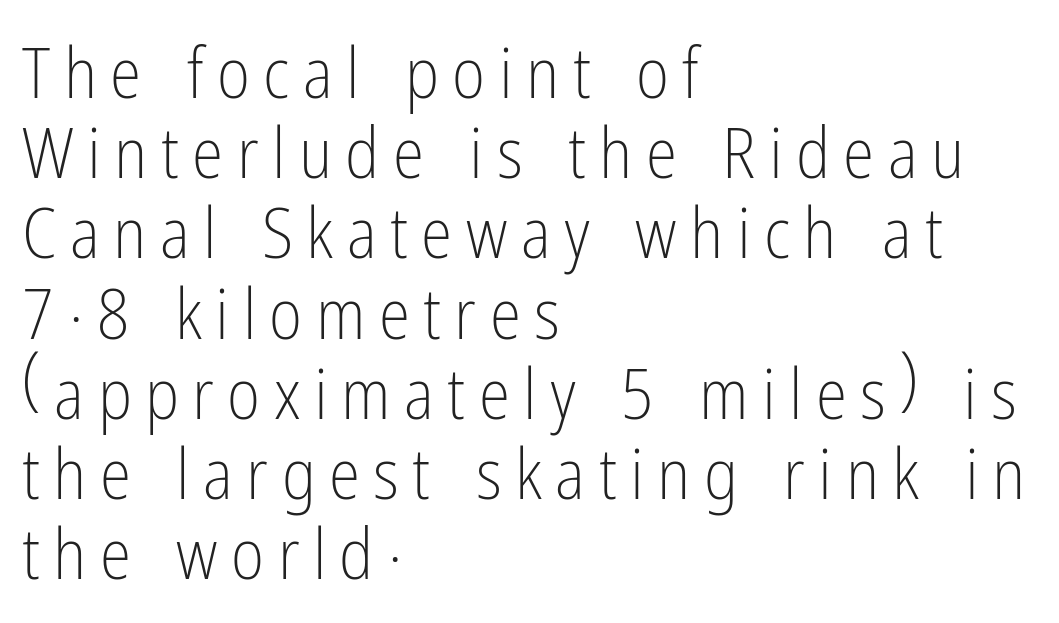
The image shows 71 px light, condensed sans-serif type, upright; set left-aligned, tight line spacing (1.13x), not underlined; low stroke contrast and a medium x-height.
